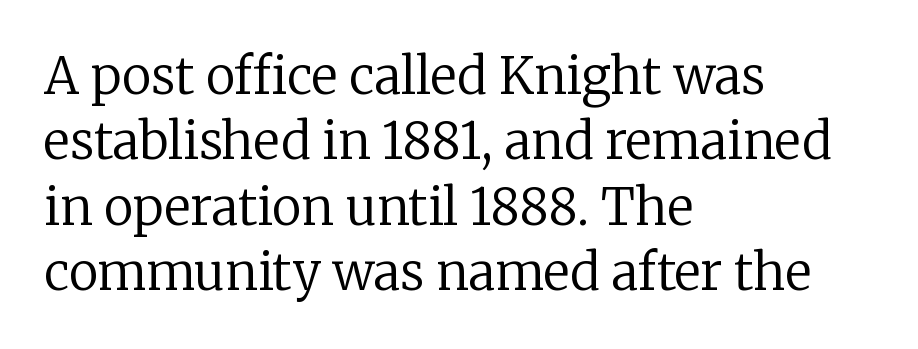
Is the letter spacing exaggerated? No — it looks like the ordinary default. Vertical strokes here are truly vertical. Summary of weight: not heavy and not bold. Leading matches the norm, producing a regular column. In terms of letterform style, serifs are clearly present. Horizontally, the lines are justified to the leading edge only.
